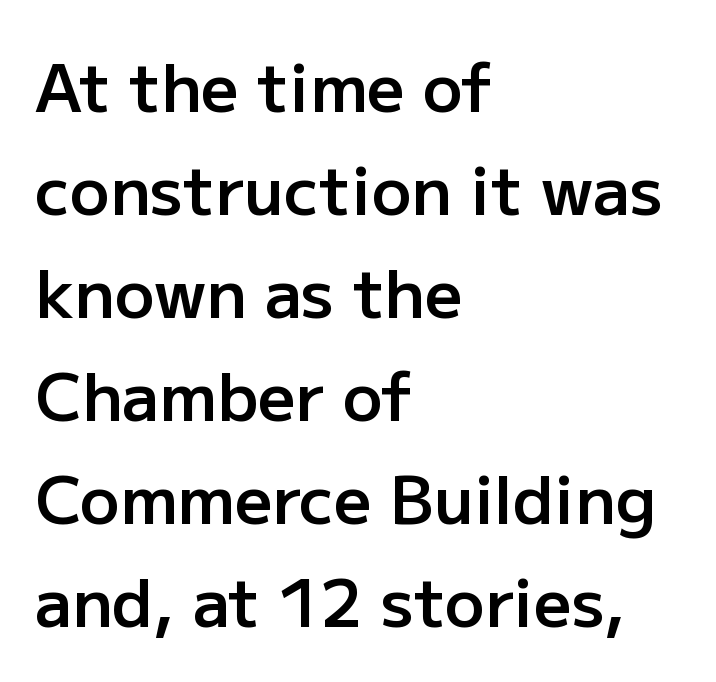
Does the copy run flush right? No — it runs flush left. Think of a printed novel: that variable character pitch is what you see here. Each glyph is drawn with semibold strokes, heavier than normal yet not fully bold. The type sits square on the baseline with zero lean. The passage shown is not underscored anywhere. Successive baselines arrive at the customary interval.
